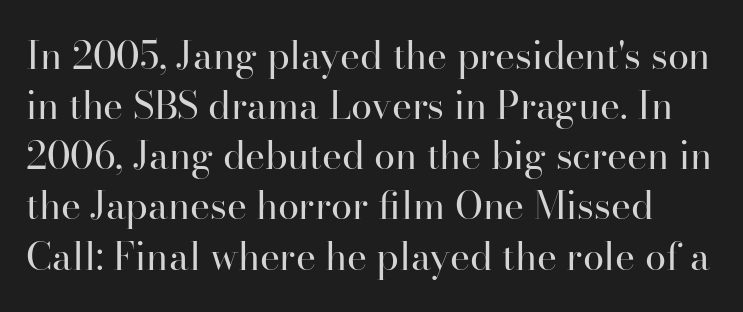
The image shows 38 px regular-weight serif type, upright; set normal line spacing (1.32x), normal letter spacing, not underlined; high stroke contrast and a small x-height.
